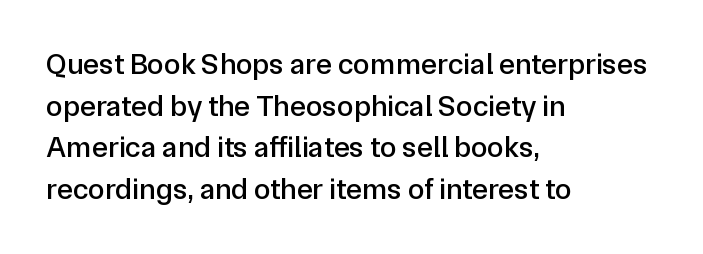
{"serif": "no", "italic": "no", "width": "normal", "stroke_contrast": "low", "x_height": "medium", "monospaced": "no", "underline": "no", "align": "left", "line_spacing": "normal", "line_spacing_ratio": 1.39, "letter_spacing": "normal", "letter_spacing_em": 0.0, "glyph_px": 30}
